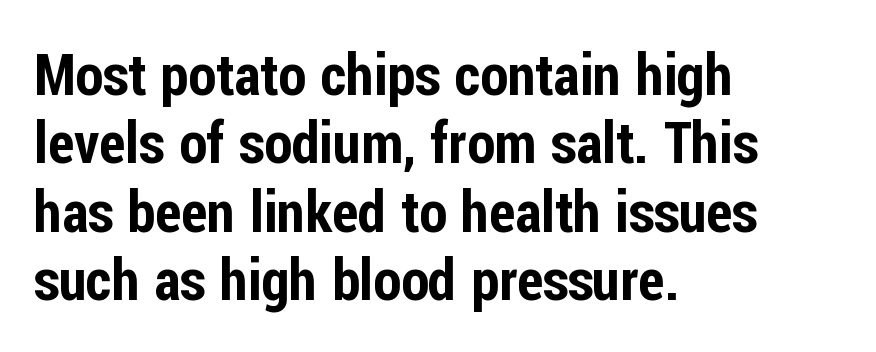
{"serif": "no", "italic": "no", "width": "condensed", "stroke_contrast": "low", "x_height": "medium", "monospaced": "no", "underline": "no", "align": "left", "line_spacing_ratio": 1.2, "letter_spacing": "normal", "letter_spacing_em": 0.0, "glyph_px": 57}
